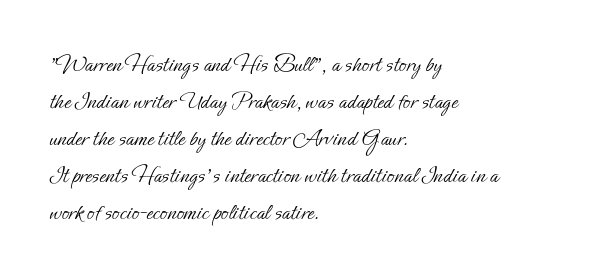
Every row of glyphs begins at an identical x-position on the left. Between one letter and the next there's only the usual sliver of space. Only glyphs here, with clear space below each row.
